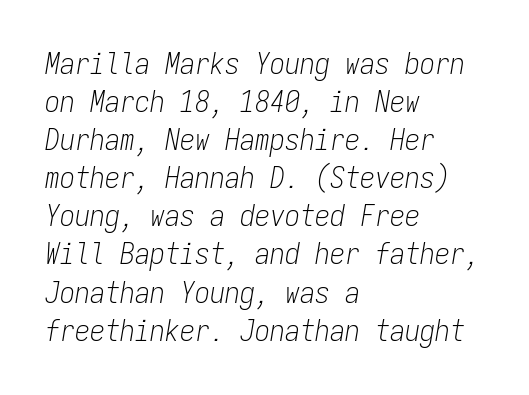
{"italic": "yes", "lean": "right", "slant_degrees": 9, "bold": "no", "weight": "light", "width": "condensed", "stroke_contrast": "low", "x_height": "medium", "monospaced": "yes", "underline": "no", "align": "left", "line_spacing": "normal", "line_spacing_ratio": 1.27, "letter_spacing": "normal", "letter_spacing_em": 0.0, "glyph_px": 30}
